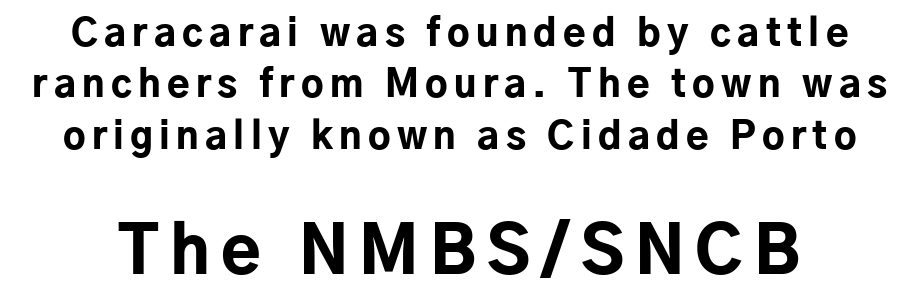
{"serif": "no", "italic": "no", "bold": "yes", "weight": "bold", "width": "normal", "stroke_contrast": "low", "x_height": "medium", "monospaced": "no", "underline": "no", "line_spacing": "normal", "line_spacing_ratio": 1.39, "larger_block": "second", "size_ratio": 1.76, "glyph_px": 65}
